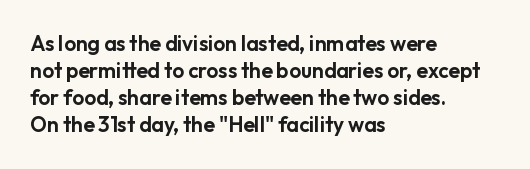
{"italic": "no", "underline": "no", "align": "left", "line_spacing": "normal", "line_spacing_ratio": 1.29, "letter_spacing": "normal", "letter_spacing_em": 0.0, "glyph_px": 21}
